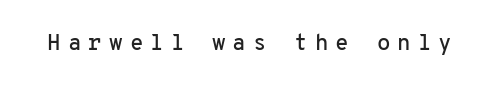
Q: Is the text italic (slanted)? A: No, it is upright.
Q: Is the text underlined? A: No.
Q: Is the spacing between letters normal or unusually wide? A: Unusually wide.
